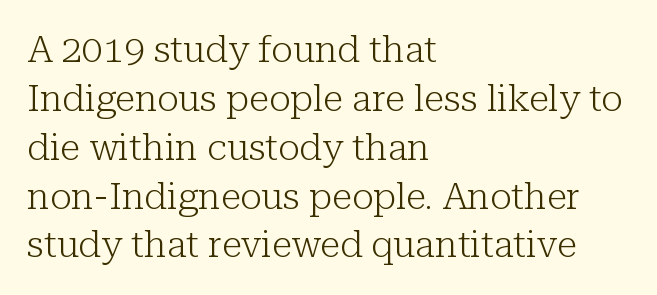
{"serif": "yes", "italic": "no", "bold": "no", "weight": "light", "width": "normal", "stroke_contrast": "low", "x_height": "medium", "monospaced": "no", "underline": "no", "align": "left", "line_spacing": "normal", "line_spacing_ratio": 1.32, "letter_spacing": "normal", "letter_spacing_em": 0.0, "glyph_px": 37}
